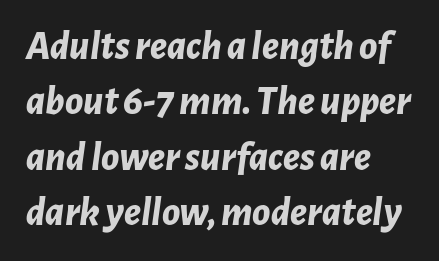
{"italic": "yes", "lean": "right", "slant_degrees": 7, "bold": "yes", "weight": "bold", "width": "normal", "stroke_contrast": "low", "x_height": "medium", "monospaced": "no", "underline": "no", "align": "left", "line_spacing": "normal", "line_spacing_ratio": 1.35, "letter_spacing": "normal", "letter_spacing_em": 0.0, "glyph_px": 41}
